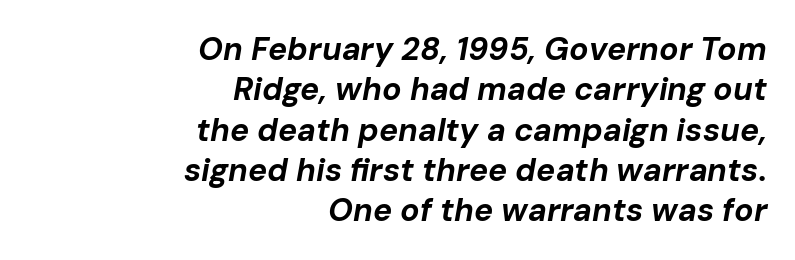
{"italic": "yes", "lean": "right", "slant_degrees": 10, "bold": "yes", "weight": "bold", "width": "normal", "stroke_contrast": "low", "x_height": "medium", "monospaced": "no", "underline": "no", "align": "right", "line_spacing": "normal", "line_spacing_ratio": 1.26, "letter_spacing": "normal", "letter_spacing_em": 0.0, "glyph_px": 32}
